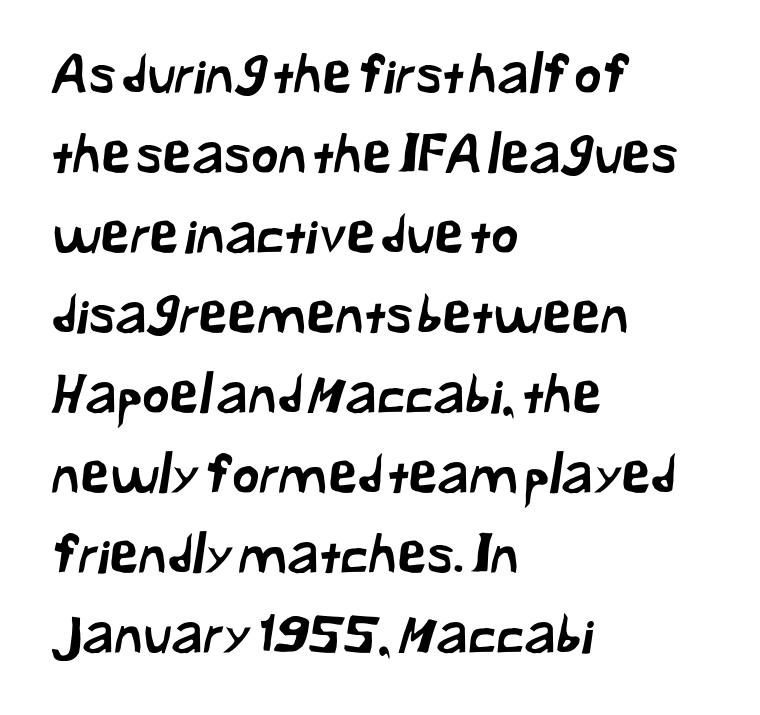
The image shows 53 px sans-serif type; set left-aligned, normal line spacing (1.51x), normal letter spacing, not underlined; low stroke contrast and a medium x-height.
